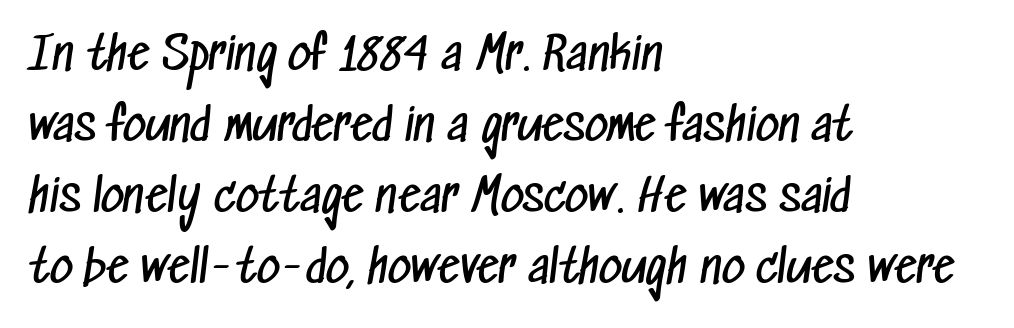
The image shows 45 px regular-weight, condensed sans-serif type; set left-aligned, normal line spacing (1.58x), normal letter spacing, not underlined; low stroke contrast and a medium x-height.
